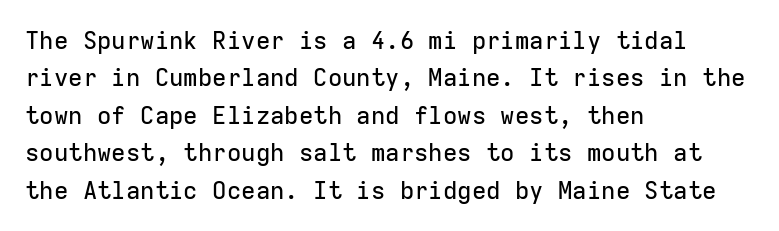
Q: Is the text italic (slanted)? A: No, it is upright.
Q: Is the text underlined? A: No.
Q: How is the paragraph aligned? A: Left-aligned.
Q: Is the spacing between letters normal or unusually wide? A: Normal.
Q: Is the spacing between lines tight, normal or loose? A: Normal.
